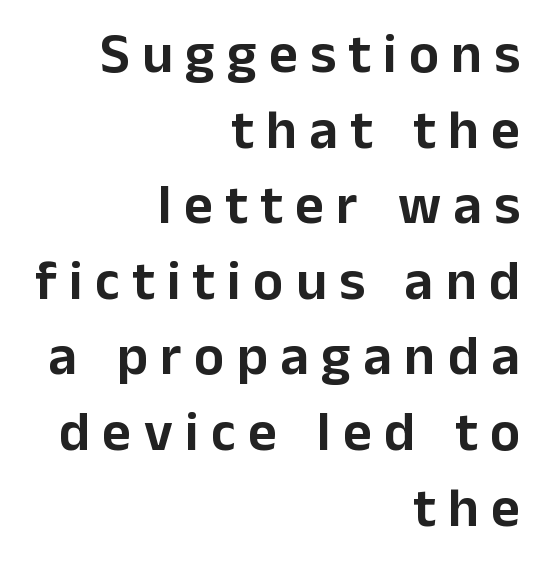
Upright lettering throughout. In terms of leading, this rendering sits right in the middle. Look at the tracking — it's clearly loosened, letters drifting apart. Think of a printed novel: that variable character pitch is what you see here. Has an underline been added? It has not. Does the copy run flush right? Yes — the right margin is perfectly even.
